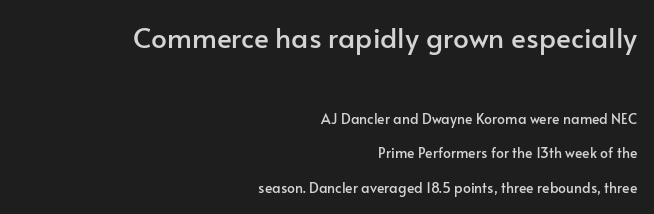
{"serif": "no", "italic": "no", "width": "normal", "stroke_contrast": "low", "x_height": "small", "monospaced": "no", "underline": "no", "align": "right", "line_spacing": "loose", "line_spacing_ratio": 2.45, "letter_spacing": "normal", "letter_spacing_em": 0.0, "larger_block": "first", "size_ratio": 2.0, "glyph_px": 28}
